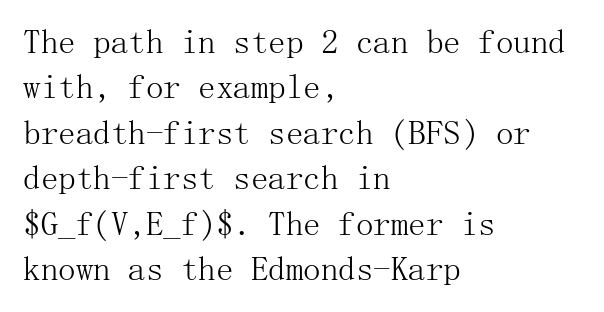
{"serif": "yes", "italic": "no", "bold": "no", "weight": "light", "width": "normal", "stroke_contrast": "medium", "x_height": "medium", "underline": "no", "align": "left", "line_spacing": "normal", "line_spacing_ratio": 1.3, "letter_spacing": "normal", "letter_spacing_em": 0.0, "glyph_px": 35}
